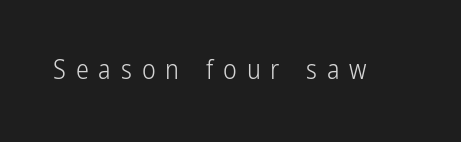
The image shows 26 px text type, upright; set unusually wide letter spacing (+0.38 em), not underlined.
